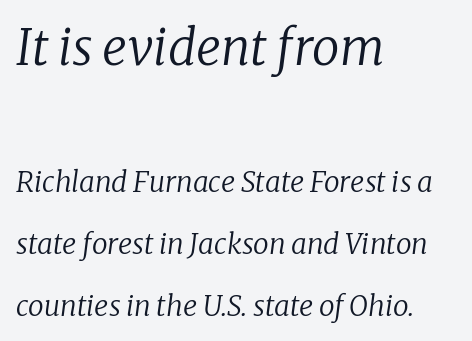
The image shows 49 px regular-weight serif type, italic (leaning right); set left-aligned, loose line spacing (2.22x), normal letter spacing, not underlined; the first (top) block is 1.75x larger; low stroke contrast and a medium x-height.
